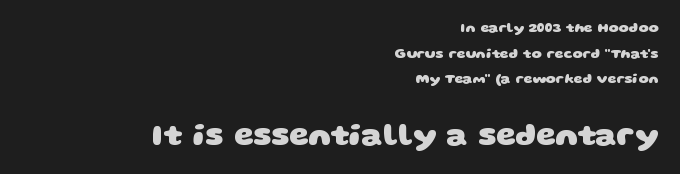
Q: Is the text bold? A: Yes.
Q: Is the typeface a serif or a sans-serif typeface? A: Sans-serif.
Q: Is the text underlined? A: No.
Q: How is the paragraph aligned? A: Right-aligned.
Q: Is the spacing between letters normal or unusually wide? A: Normal.
Q: Which block of text is set in a larger size, the first (top) or the second (bottom)? A: The second (bottom) one.
Q: Width (condensed, normal, or wide)? A: Wide.
Q: Stroke contrast? A: Low.
Q: x-height? A: Large.
Q: Monospaced? A: No.
